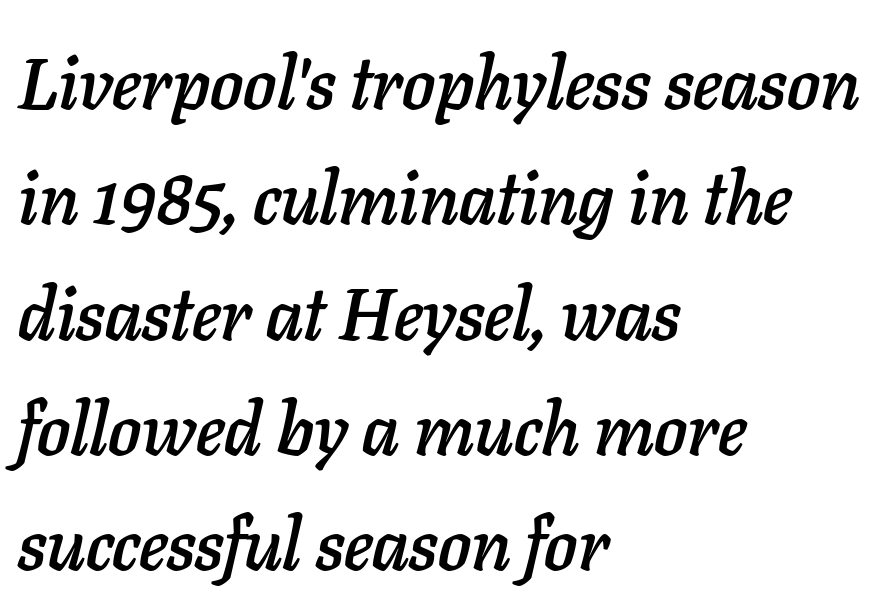
Q: Is the text italic (slanted)? A: Yes, it leans right by about 11 degrees.
Q: Is the text underlined? A: No.
Q: How is the paragraph aligned? A: Left-aligned.
Q: Is the spacing between letters normal or unusually wide? A: Normal.
Q: Is the spacing between lines tight, normal or loose? A: Normal.
Q: Width (condensed, normal, or wide)? A: Normal.
Q: Stroke contrast? A: Low.
Q: x-height? A: Medium.
Q: Monospaced? A: No.
